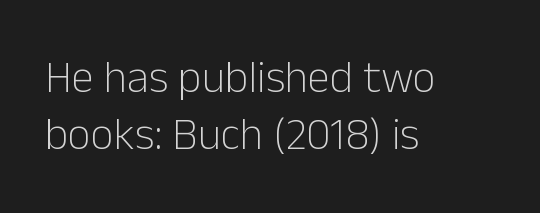
Spacing verdict: proportional, widths tailored to each character. Quick note: not italic, upright. No heavy texture on the line: the type isn't bold. Typeset ragged right — the left edge is the straight one. The tracking reads as untouched default to a designer's eye.
